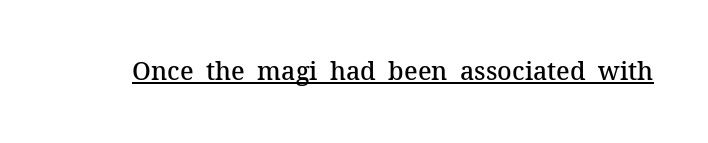
The letters sit at their default tracking, neither squeezed nor spread. On the weight axis this lands at semibold, roughly 600. Somebody hit Ctrl+U on this one — the words are underlined. In terms of posture, this sample is upright.
